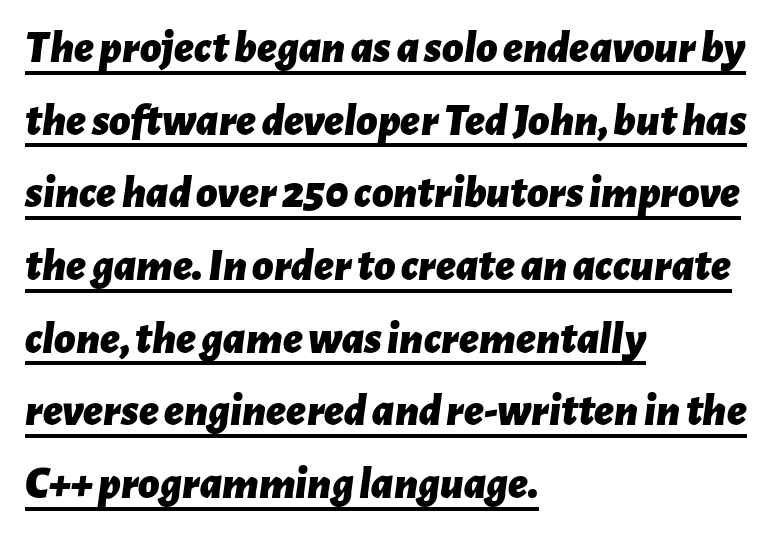
The image shows 46 px bold type, italic (leaning right); set left-aligned, normal line spacing (1.58x), normal letter spacing, underlined; low stroke contrast and a medium x-height.
